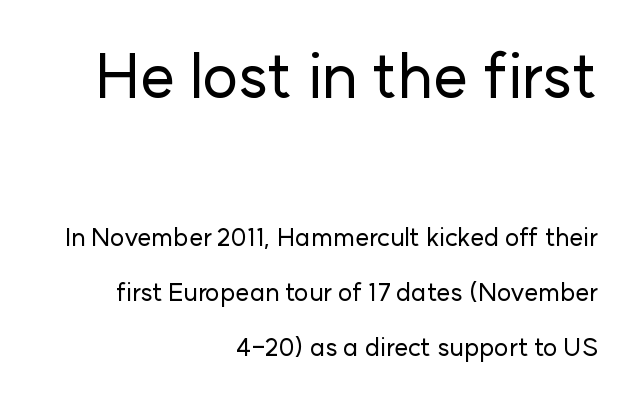
Q: Is the text italic (slanted)? A: No, it is upright.
Q: Is the typeface a serif or a sans-serif typeface? A: Sans-serif.
Q: Is the text underlined? A: No.
Q: How is the paragraph aligned? A: Right-aligned.
Q: Is the spacing between letters normal or unusually wide? A: Normal.
Q: Is the spacing between lines tight, normal or loose? A: Loose.
Q: Which block of text is set in a larger size, the first (top) or the second (bottom)? A: The first (top) one.
Q: Width (condensed, normal, or wide)? A: Normal.
Q: Stroke contrast? A: Low.
Q: x-height? A: Medium.
Q: Monospaced? A: No.
